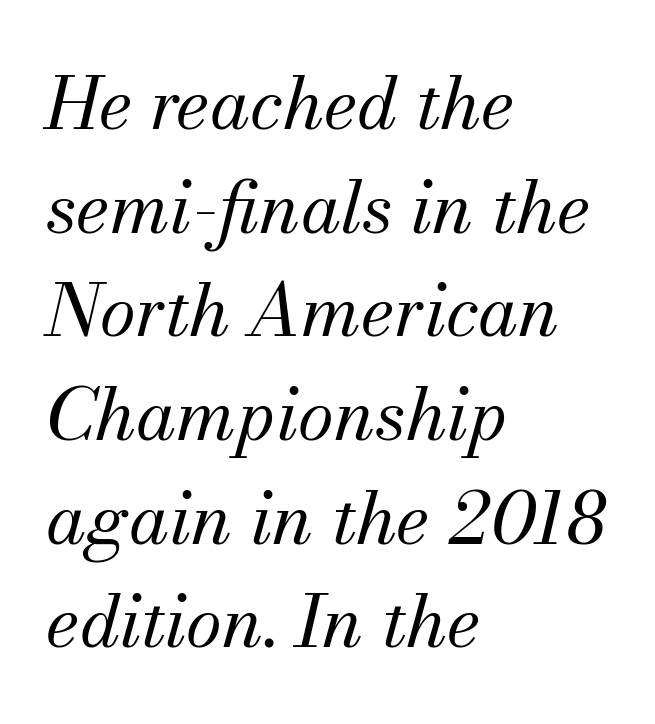
Q: Is the text bold? A: No.
Q: Is the text italic (slanted)? A: Yes, it leans right by about 13 degrees.
Q: Is the typeface a serif or a sans-serif typeface? A: Serif.
Q: Is the text underlined? A: No.
Q: How is the paragraph aligned? A: Left-aligned.
Q: Is the spacing between letters normal or unusually wide? A: Normal.
Q: Is the spacing between lines tight, normal or loose? A: Normal.
Q: Width (condensed, normal, or wide)? A: Normal.
Q: Stroke contrast? A: Medium.
Q: x-height? A: Small.
Q: Monospaced? A: No.
